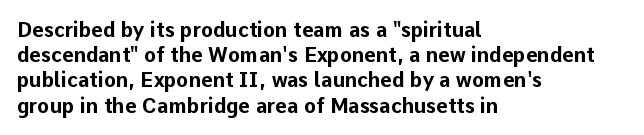
The space directly below the letters is spotless. This rendering uses left alignment, leaving the right contour irregular. The typography opts for an upright posture over an oblique one. Each word holds together tightly as a unit, with standard inter-letter gaps. Pretty heavy lettering here — definitely bold.
